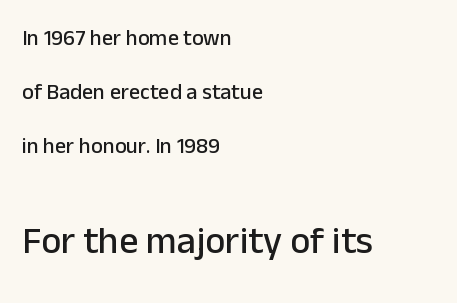
Notice the wide empty band between every row — that's loose leading. Proportional: the letters do not fall into vertical columns. Left-aligned paragraph, ragged on the right. Look at the tracking — it's just the regular setting, nothing added. These lines are composed in type without serifs.
